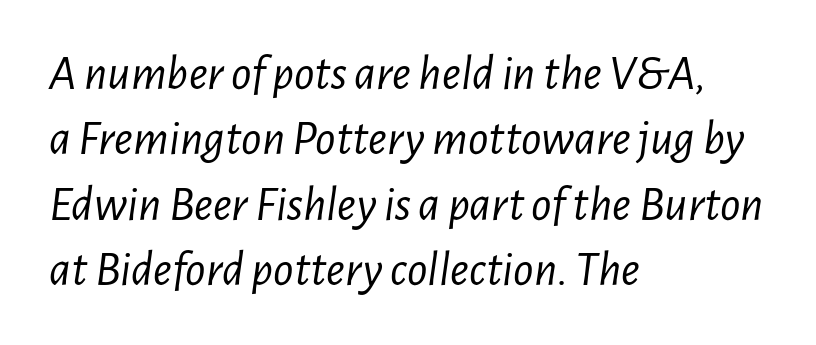
The image shows 50 px light, condensed type, italic (leaning right); set left-aligned, normal line spacing (1.31x), normal letter spacing, not underlined; low stroke contrast and a medium x-height.
